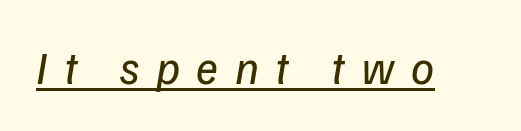
Q: Is the text bold? A: No.
Q: Is the typeface a serif or a sans-serif typeface? A: Sans-serif.
Q: Is the text underlined? A: Yes.
Q: Is the spacing between letters normal or unusually wide? A: Unusually wide.
Q: Width (condensed, normal, or wide)? A: Normal.
Q: Stroke contrast? A: Low.
Q: x-height? A: Medium.
Q: Monospaced? A: No.
